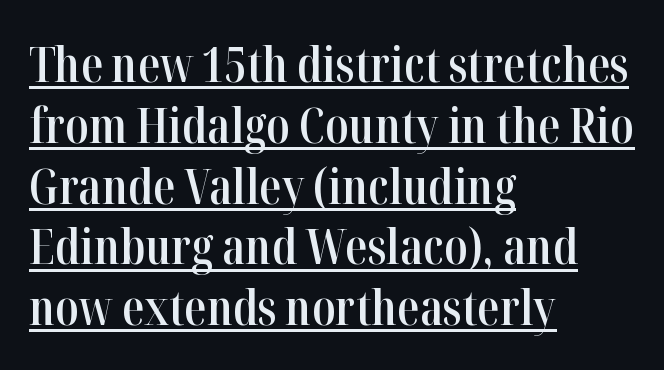
These characters rest on top of a visible drawn line. Notice how the stems are strictly vertical — no italics here. Think of a printed novel: that variable character pitch is what you see here. No extra tracking has been applied to these lines. The font family rendered here belongs to the serif group. Teacher's note: observe the even left margin — that is flush-left alignment.
